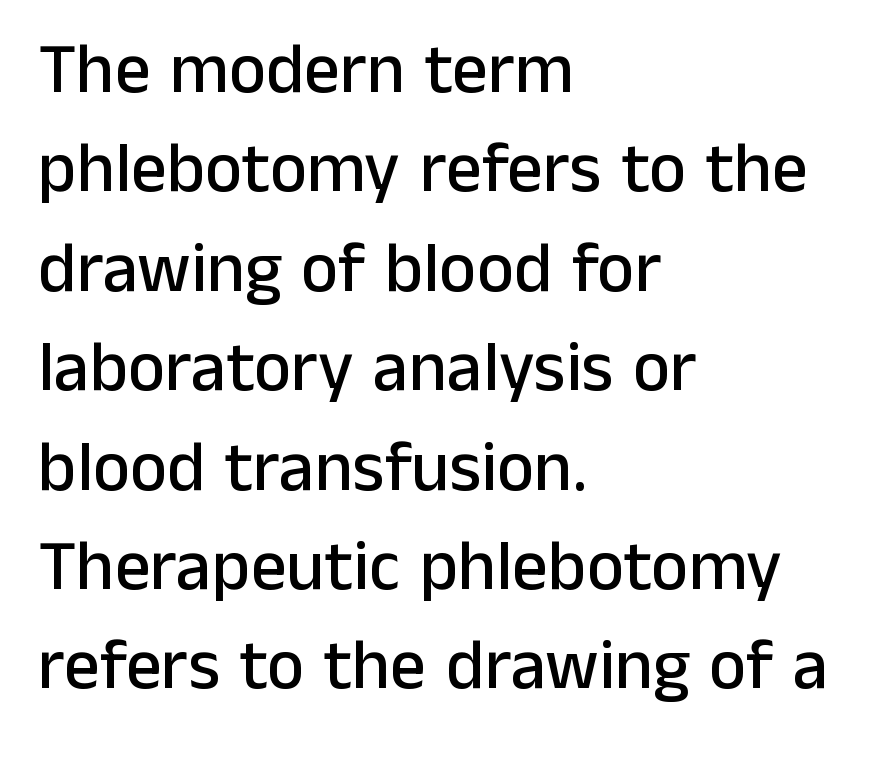
The image shows 71 px sans-serif type, upright; set left-aligned, normal line spacing (1.4x), normal letter spacing, not underlined; low stroke contrast and a medium x-height.
